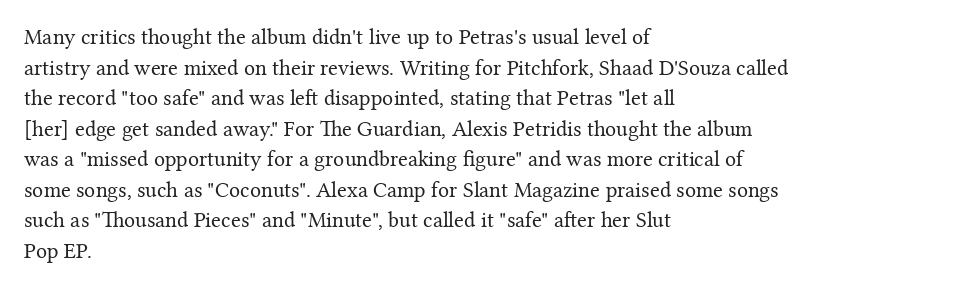
The image shows 22 px text type, upright; set left-aligned, normal line spacing (1.39x), normal letter spacing, not underlined.
